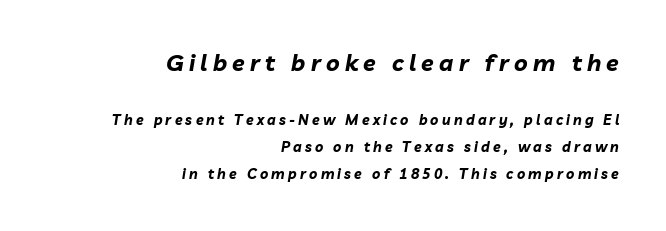
Visually, the top section dominates because its glyphs are scaled up. The glyphs have the mass of a bold cut. Teacher's note: observe the even right margin — that is flush-right alignment. The face used here is rendered with a markedly widened letterfit. A clean baseline with only descenders dipping below it.
